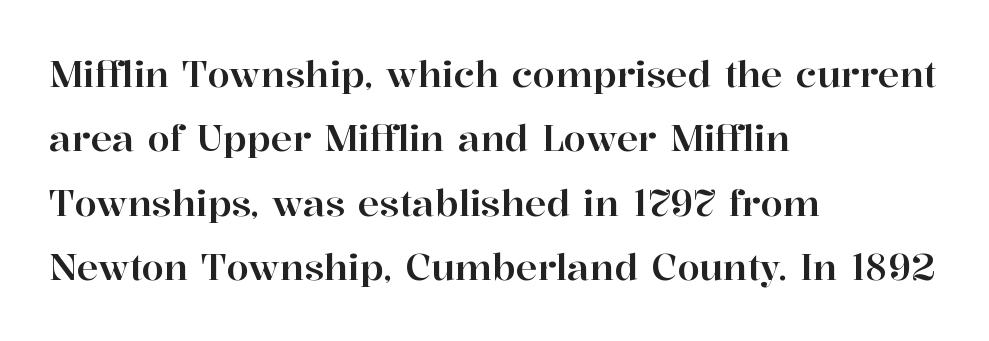
The image shows 36 px serif type, upright; set left-aligned, line spacing 1.79x, normal letter spacing, not underlined; high stroke contrast and a medium x-height.
